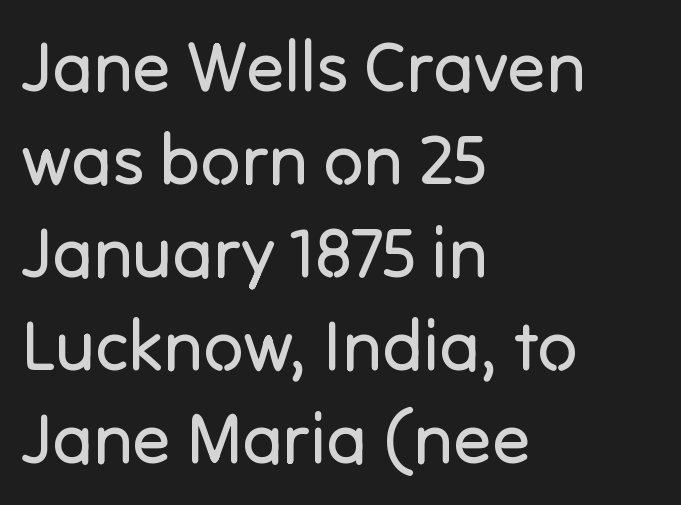
Q: Is the text bold? A: No.
Q: Is the text italic (slanted)? A: No, it is upright.
Q: Is the typeface a serif or a sans-serif typeface? A: Sans-serif.
Q: Is the text underlined? A: No.
Q: How is the paragraph aligned? A: Left-aligned.
Q: Is the spacing between letters normal or unusually wide? A: Normal.
Q: Is the spacing between lines tight, normal or loose? A: Normal.
Q: Width (condensed, normal, or wide)? A: Normal.
Q: Stroke contrast? A: Low.
Q: x-height? A: Medium.
Q: Monospaced? A: No.
